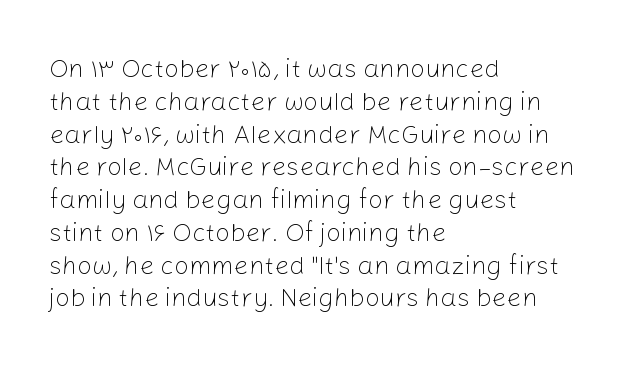
Check the space under the baseline: it is left empty. Posture: upright roman. Is the type heavy? It reads as light-to-regular instead. One-word summary of the alignment: left. The line-height multiplier appears to be the usual default.
